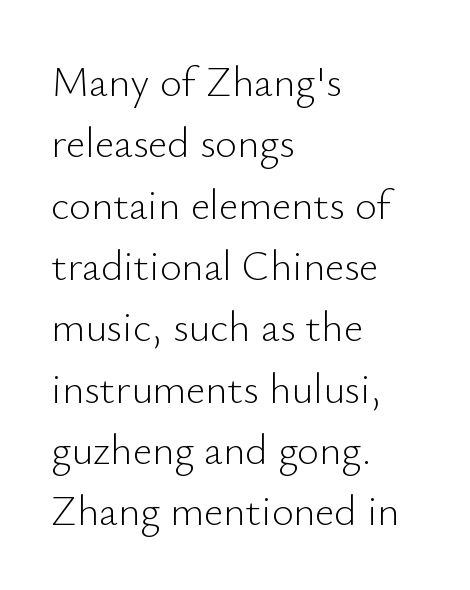
Plain, unruled lines of type. Italic? Not at all — the glyphs are vertical. These lines are rendered in a variable-pitch font. Does the copy run flush right? No — it runs flush left.
